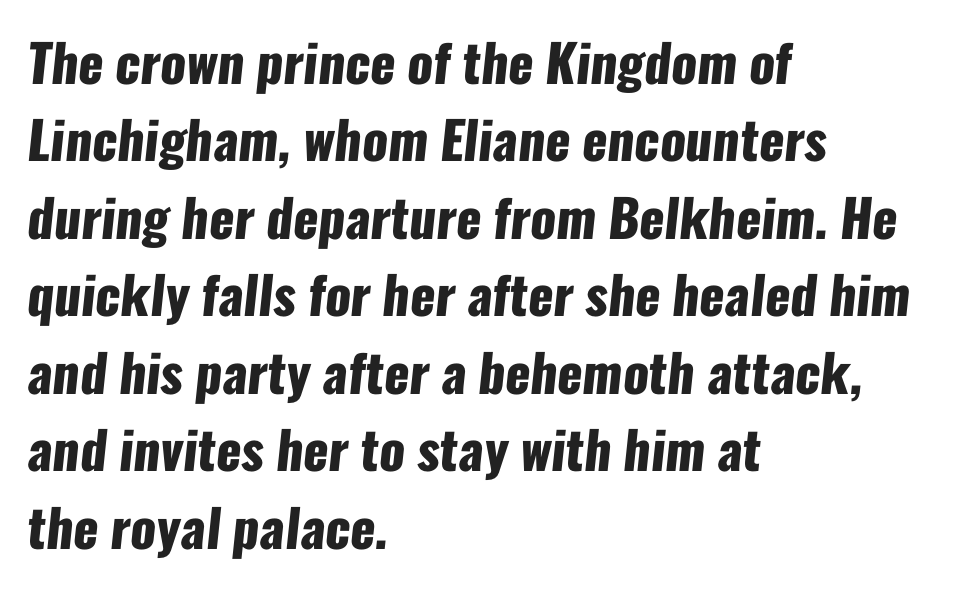
These lines stack with their left ends in a neat column. Do the characters align in a grid? No, the font is proportional. Heavy, bold letterforms. Lines of text with bare space underneath. Tracking value appears to be zero — textbook default spacing.
